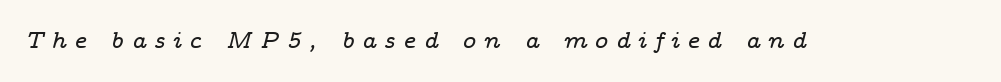
The rendering inserts visible extra space after every character. Notice how the stems are inclined rather than vertical — that's the hallmark of italics. The glyphs are unaccompanied by any horizontal stroke below them.
